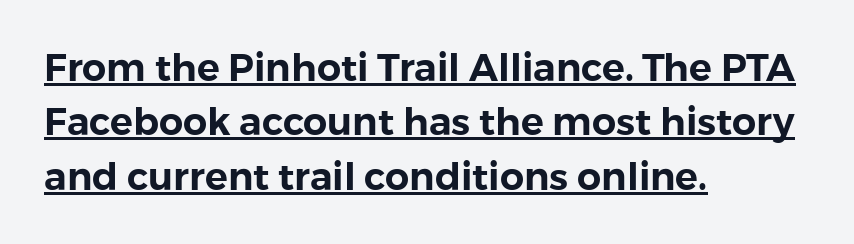
{"serif": "no", "italic": "no", "width": "normal", "x_height": "medium", "monospaced": "no", "underline": "yes", "align": "left", "line_spacing": "normal", "line_spacing_ratio": 1.43, "letter_spacing": "normal", "letter_spacing_em": 0.0, "glyph_px": 38}
